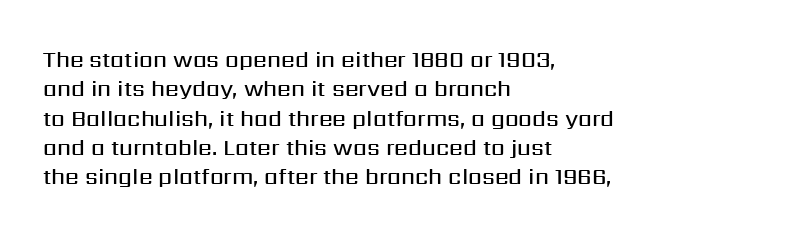
The image shows 22 px text type, upright; set left-aligned, normal line spacing (1.33x), normal letter spacing, not underlined.
